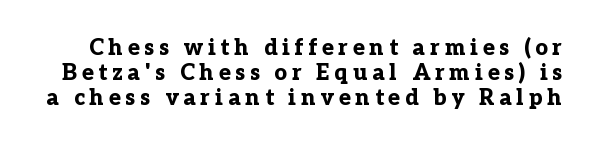
The image shows 22 px bold type, upright; set tight line spacing (1.14x), unusually wide letter spacing (+0.22 em), not underlined.
